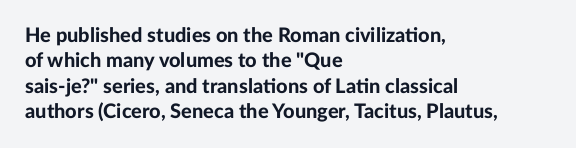
Characters follow at the spacing the type designer built in. What's the leading like? Ordinary, nothing unusual. Horizontal alignment here is leftward, the default for most running prose. The words here are not underlined. The typesetting leans heavy: a genuine bold.
